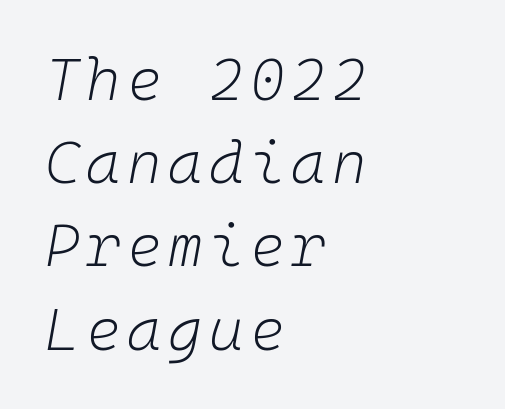
Q: Is the text bold? A: No.
Q: Is the text italic (slanted)? A: Yes, it leans right by about 10 degrees.
Q: Is the text underlined? A: No.
Q: How is the paragraph aligned? A: Left-aligned.
Q: Is the spacing between lines tight, normal or loose? A: Normal.
Q: Width (condensed, normal, or wide)? A: Normal.
Q: Stroke contrast? A: Low.
Q: x-height? A: Medium.
